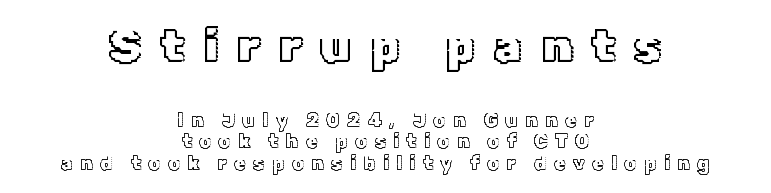
The image shows 47 px text type, upright; set centered, tight line spacing (1.13x), unusually wide letter spacing (+0.38 em), not underlined; the first (top) block is 2.47x larger; a medium x-height.
